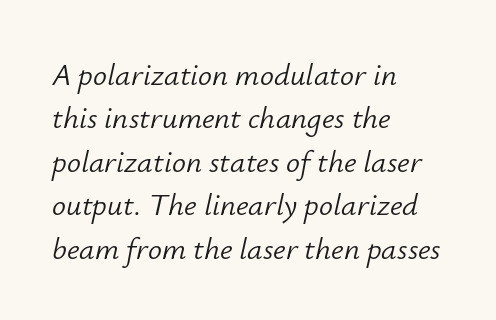
The face used here is proportionally spaced, like ordinary book or web type. These lines stack with their left ends in a neat column. The type is set solid horizontally, with unmodified tracking. Vertical spacing — default. Designer's note — italics engaged.
